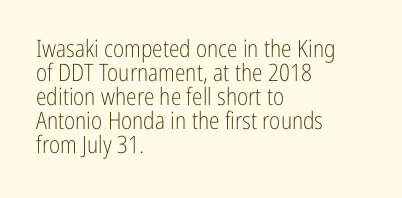
The image shows 24 px text type, upright; set left-aligned, tight line spacing (1.0x), normal letter spacing, not underlined.
